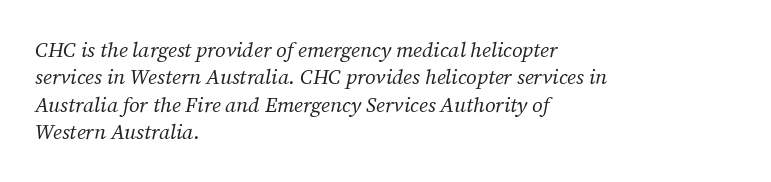
Stem width sits at or under what a default text font uses. The zone under the glyphs is completely vacant. The lines in this sample share a left origin and differ only in where they stop. Posture: slanted. Horizontal bands of white between lines are of average thickness.
